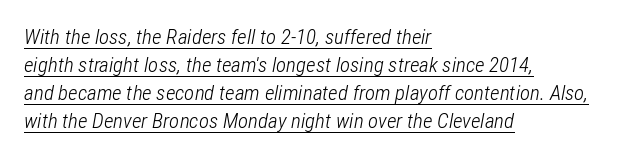
Notice how the stems are inclined rather than vertical — that's the hallmark of italics. Inter-character spacing is left at the font's built-in metrics. Students, observe: this is what conventionally led text looks like. Each line of the rendering has a horizontal stroke beneath the glyphs. The cut favours lightness, reaching ordinary text weight at its darkest.
